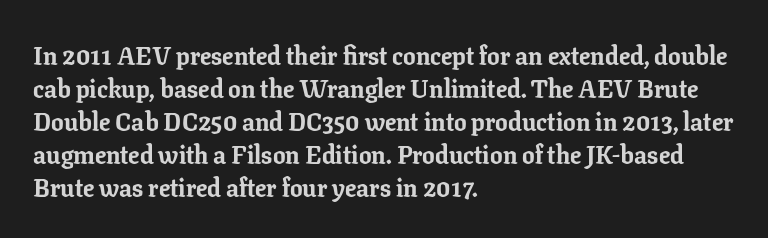
A full-strength bold gives these letters their thick strokes. The gaps between neighbouring characters are ordinary and unremarkable. The lines sit at an ordinary, default distance from one another. Descender tails drop into unmarked territory.
